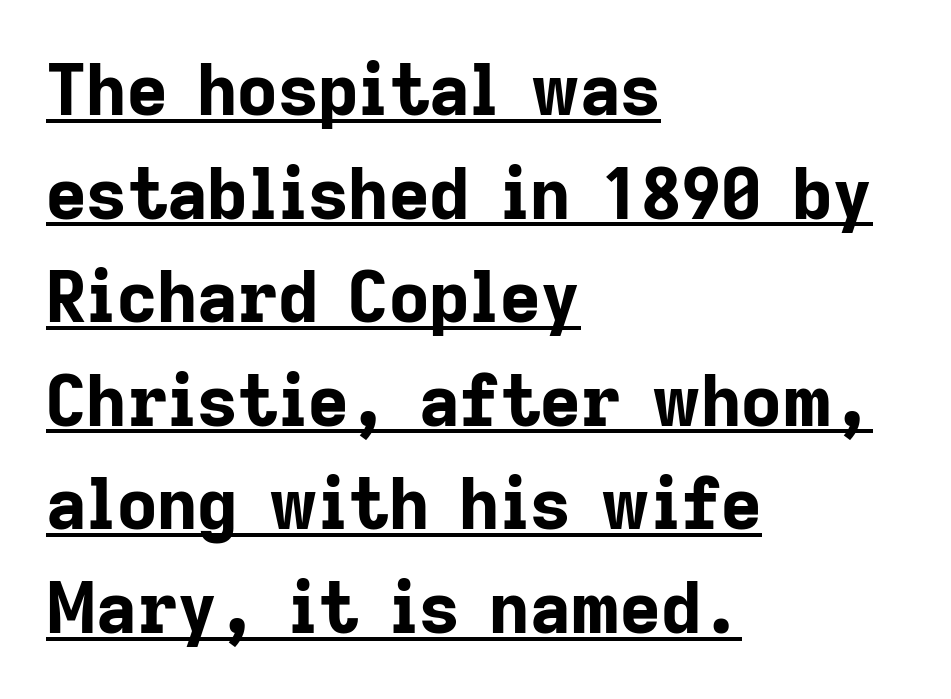
Q: Is the text bold? A: Yes.
Q: Is the text italic (slanted)? A: No, it is upright.
Q: Is the typeface a serif or a sans-serif typeface? A: Sans-serif.
Q: Is the text underlined? A: Yes.
Q: How is the paragraph aligned? A: Left-aligned.
Q: Is the spacing between letters normal or unusually wide? A: Normal.
Q: Is the spacing between lines tight, normal or loose? A: Normal.
Q: Width (condensed, normal, or wide)? A: Normal.
Q: Stroke contrast? A: Low.
Q: x-height? A: Medium.
Q: Monospaced? A: No.
